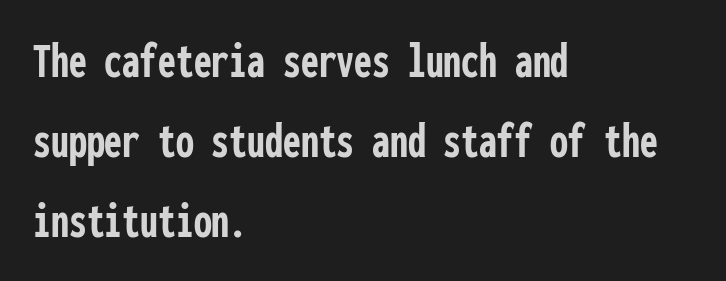
The image shows 51 px semibold, condensed sans-serif type, upright, monospaced; set left-aligned, normal line spacing (1.57x), normal letter spacing, not underlined; low stroke contrast and a medium x-height.
